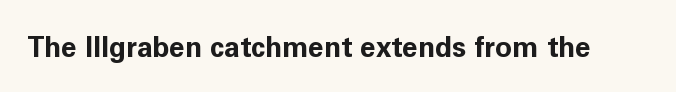
Q: Is the text bold? A: Yes.
Q: Is the text italic (slanted)? A: No, it is upright.
Q: Is the typeface a serif or a sans-serif typeface? A: Sans-serif.
Q: Is the text underlined? A: No.
Q: Is the spacing between letters normal or unusually wide? A: Normal.
Q: Width (condensed, normal, or wide)? A: Normal.
Q: Stroke contrast? A: Low.
Q: x-height? A: Medium.
Q: Monospaced? A: No.
